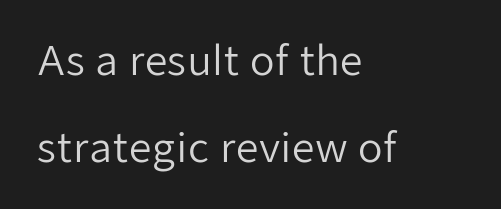
A light-to-regular cut is what we see here. What's the leading like? Stretched, with rows far apart. A bare baseline throughout the passage. Posture: upright roman.
